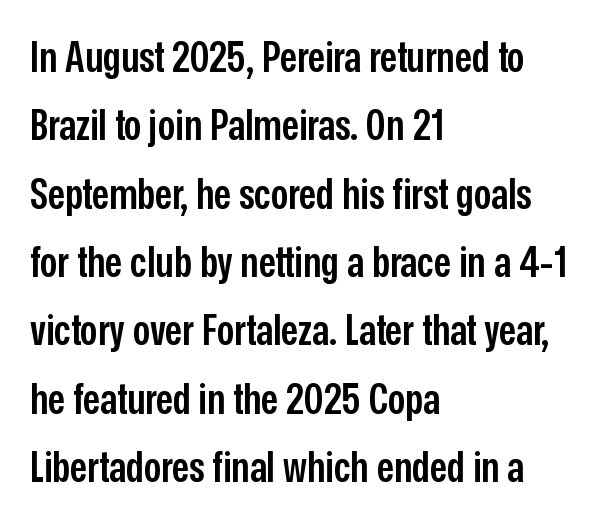
The image shows 43 px semibold, condensed sans-serif type, upright; set left-aligned, normal line spacing (1.59x), normal letter spacing, not underlined; low stroke contrast and a medium x-height.
